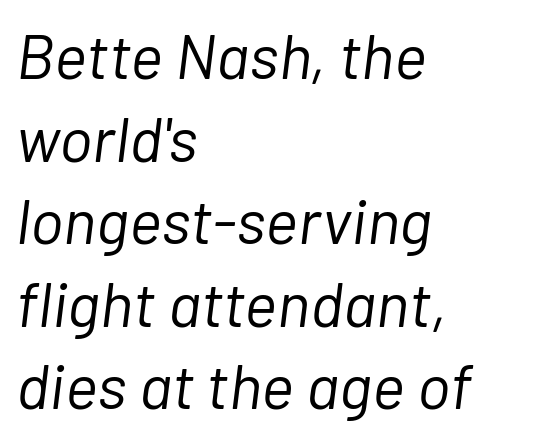
{"italic": "yes", "lean": "right", "slant_degrees": 7, "bold": "no", "weight": "light", "width": "normal", "stroke_contrast": "low", "x_height": "medium", "monospaced": "no", "underline": "no", "align": "left", "line_spacing": "normal", "line_spacing_ratio": 1.31, "letter_spacing": "normal", "letter_spacing_em": 0.0, "glyph_px": 63}
